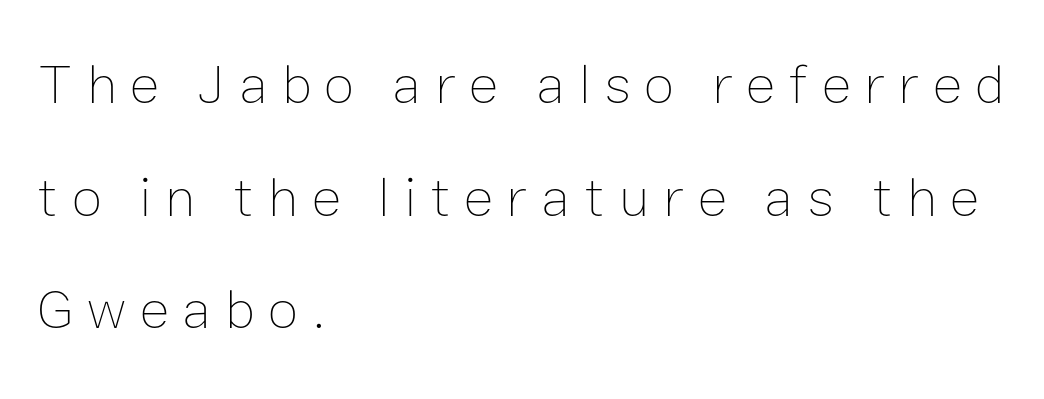
The image shows 56 px thin type, upright; set left-aligned, loose line spacing (2.01x), unusually wide letter spacing (+0.24 em), not underlined; low stroke contrast and a medium x-height.
